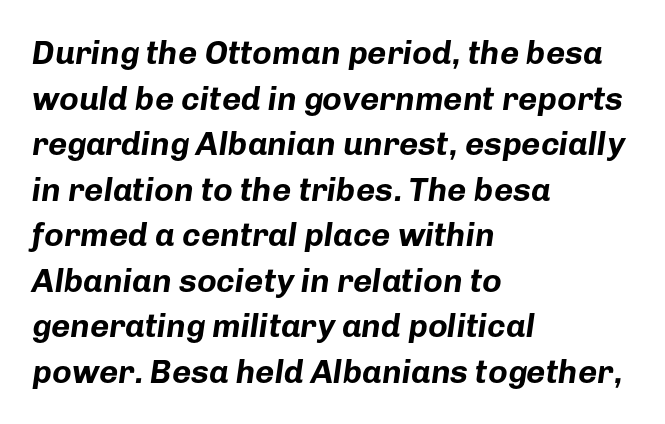
The image shows 33 px bold type, italic (leaning right); set left-aligned, normal line spacing (1.38x), normal letter spacing, not underlined; low stroke contrast and a medium x-height.
